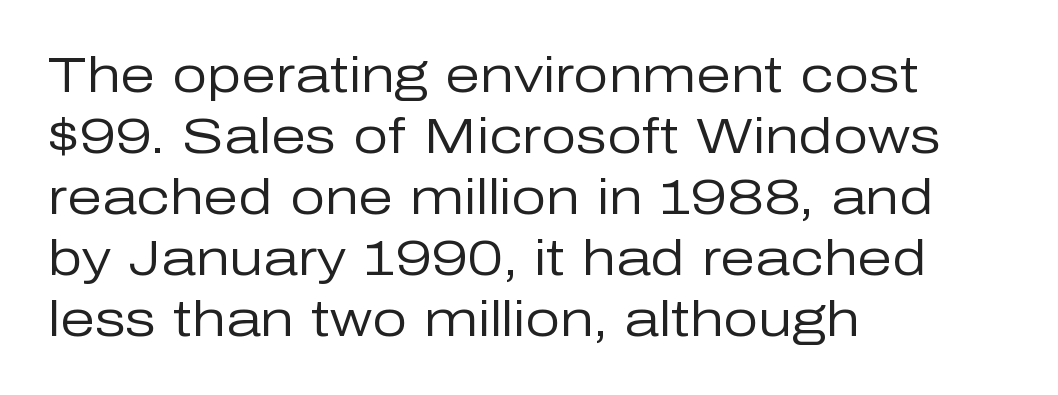
Q: Is the text bold? A: No.
Q: Is the text italic (slanted)? A: No, it is upright.
Q: Is the typeface a serif or a sans-serif typeface? A: Sans-serif.
Q: Is the text underlined? A: No.
Q: How is the paragraph aligned? A: Left-aligned.
Q: Is the spacing between letters normal or unusually wide? A: Normal.
Q: Width (condensed, normal, or wide)? A: Normal.
Q: Stroke contrast? A: Low.
Q: x-height? A: Medium.
Q: Monospaced? A: No.
